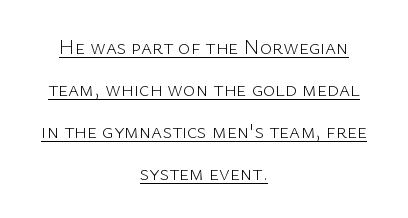
Leftover space on each line is divided equally before and after the words. The tracking reads as untouched default to a designer's eye. A roman cut, with each character standing at attention. Descenders here cross a horizontal rule under the line. These lines stand farther apart than default settings would place them.
